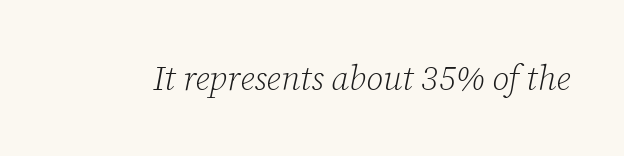
{"serif": "yes", "italic": "yes", "lean": "right", "slant_degrees": 12, "bold": "no", "weight": "light", "width": "normal", "stroke_contrast": "low", "x_height": "medium", "monospaced": "no", "underline": "no", "letter_spacing": "normal", "letter_spacing_em": 0.0, "glyph_px": 34}
